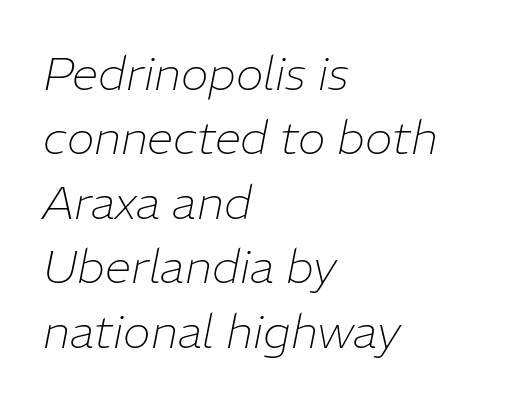
The image shows 47 px thin type, italic (leaning right); set left-aligned, normal line spacing (1.37x), normal letter spacing, not underlined; low stroke contrast and a medium x-height.
